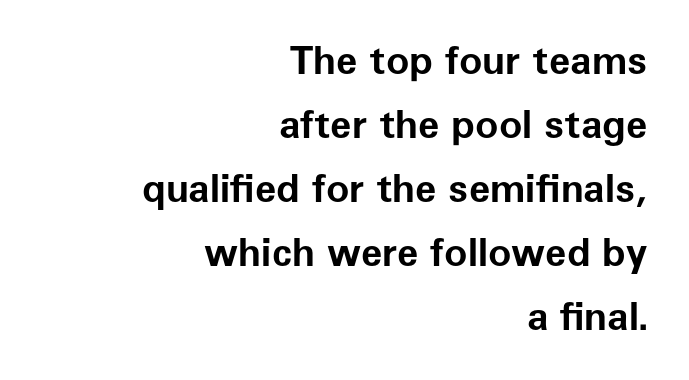
Q: Is the text bold? A: Yes.
Q: Is the text italic (slanted)? A: No, it is upright.
Q: Is the typeface a serif or a sans-serif typeface? A: Sans-serif.
Q: Is the text underlined? A: No.
Q: How is the paragraph aligned? A: Right-aligned.
Q: Is the spacing between letters normal or unusually wide? A: Normal.
Q: Is the spacing between lines tight, normal or loose? A: Normal.
Q: Width (condensed, normal, or wide)? A: Normal.
Q: Stroke contrast? A: Low.
Q: x-height? A: Medium.
Q: Monospaced? A: No.
